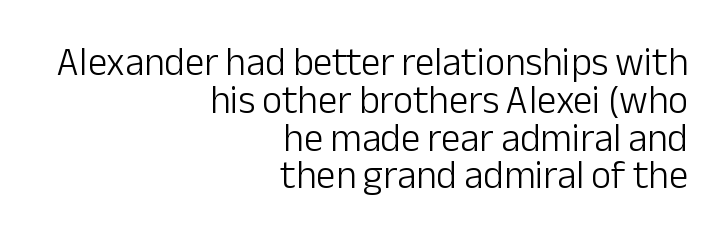
The image shows 39 px light sans-serif type, upright; set right-aligned, tight line spacing (0.97x), normal letter spacing, not underlined; low stroke contrast and a medium x-height.
